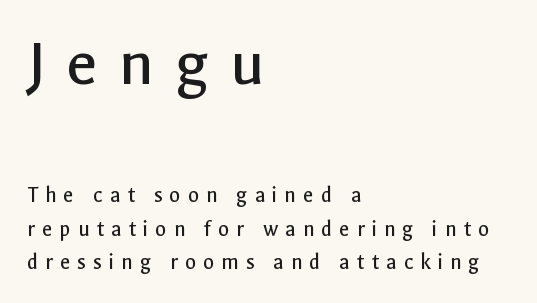
{"serif": "no", "italic": "no", "bold": "no", "weight": "regular", "width": "normal", "x_height": "medium", "monospaced": "no", "underline": "no", "align": "left", "line_spacing": "normal", "line_spacing_ratio": 1.46, "letter_spacing": "wide", "letter_spacing_em": 0.3, "larger_block": "first", "size_ratio": 3.0, "glyph_px": 69}
